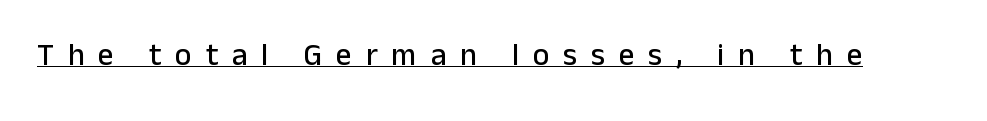
The image shows 31 px sans-serif type, upright; set unusually wide letter spacing (+0.45 em), underlined; low stroke contrast and a medium x-height.
